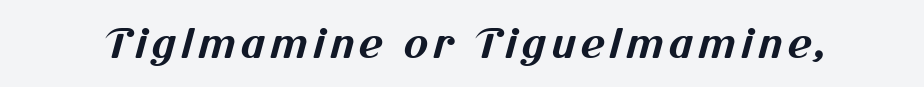
The image shows 41 px bold sans-serif type; set not underlined; medium stroke contrast and a medium x-height.
